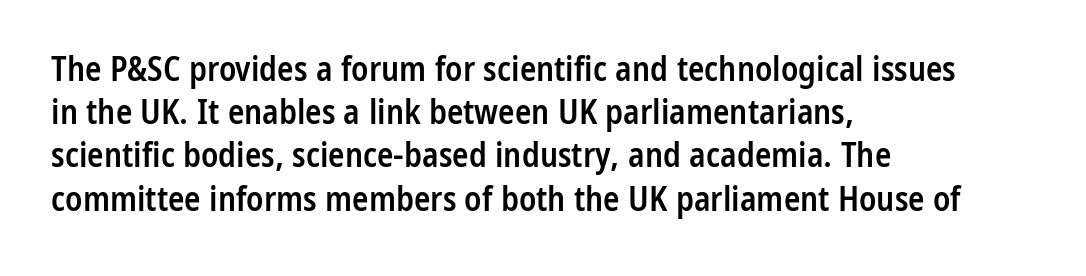
The image shows 34 px semibold, condensed sans-serif type, upright; set left-aligned, normal line spacing (1.27x), normal letter spacing, not underlined; low stroke contrast and a medium x-height.
